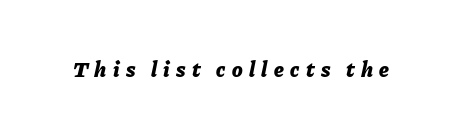
Slant detected: the letters are inclined. Tracking value appears strongly positive — letters spread wide. Lines of text with bare space underneath. Stroke thickness is high; the sample reads as a true bold.
